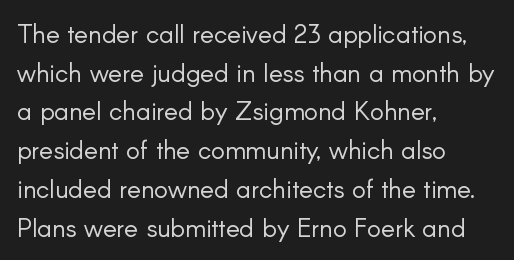
The image shows 26 px text type, upright; set left-aligned, normal line spacing (1.49x), normal letter spacing, not underlined.
